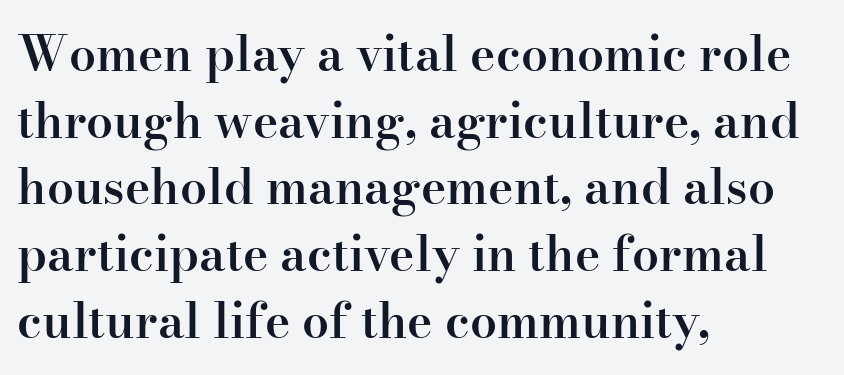
Q: Is the text bold? A: Semi-bold.
Q: Is the text italic (slanted)? A: No, it is upright.
Q: Is the typeface a serif or a sans-serif typeface? A: Serif.
Q: Is the text underlined? A: No.
Q: How is the paragraph aligned? A: Left-aligned.
Q: Is the spacing between letters normal or unusually wide? A: Normal.
Q: Is the spacing between lines tight, normal or loose? A: Normal.
Q: Width (condensed, normal, or wide)? A: Normal.
Q: Stroke contrast? A: High.
Q: x-height? A: Small.
Q: Monospaced? A: No.
